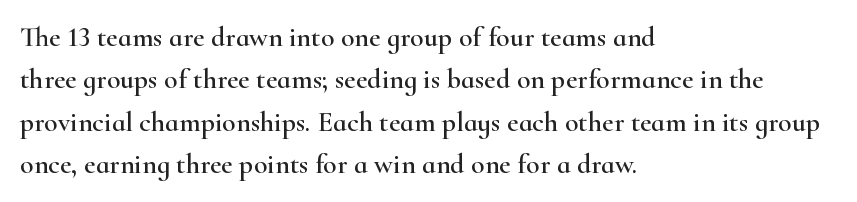
Q: Is the text italic (slanted)? A: No, it is upright.
Q: Is the typeface a serif or a sans-serif typeface? A: Serif.
Q: Is the text underlined? A: No.
Q: How is the paragraph aligned? A: Left-aligned.
Q: Is the spacing between letters normal or unusually wide? A: Normal.
Q: Is the spacing between lines tight, normal or loose? A: Normal.
Q: Width (condensed, normal, or wide)? A: Wide.
Q: Stroke contrast? A: High.
Q: x-height? A: Small.
Q: Monospaced? A: No.
